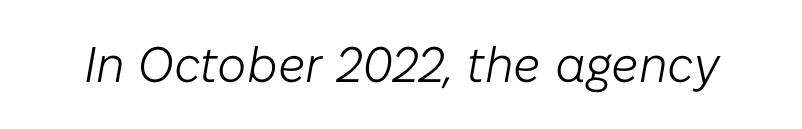
The image shows 50 px light type, italic (leaning right); set normal letter spacing, not underlined; low stroke contrast and a medium x-height.
